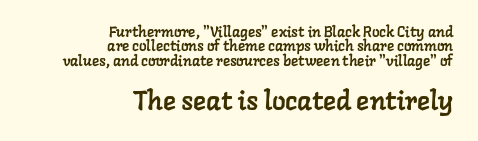
The letters in the lower block stand taller than those in the block above. This rendering uses right alignment, leaving the left contour irregular. A typesetter would call this zero additional tracking. The passage shown stacks its lines with hardly any gap. The strip under each line holds only bare page.
